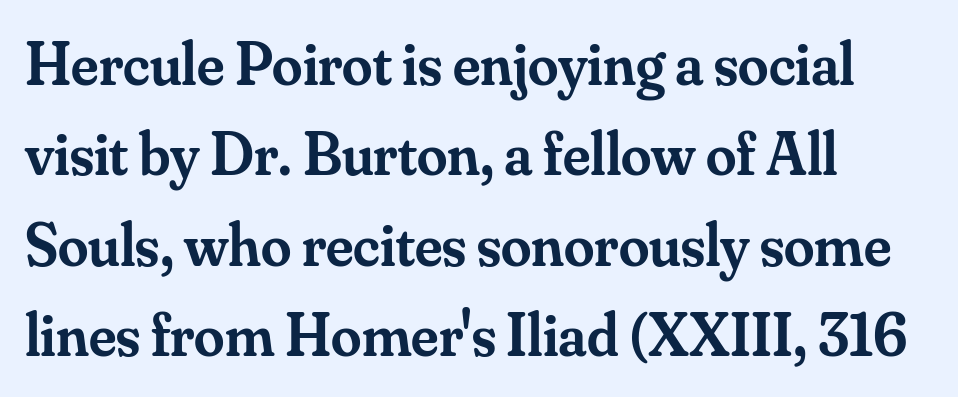
This is the in-between weight designers call semibold or demi. Alignment: flush left. The font family rendered here belongs to the serif group. Students, note that the glyphs here touch the page at normal intervals.
